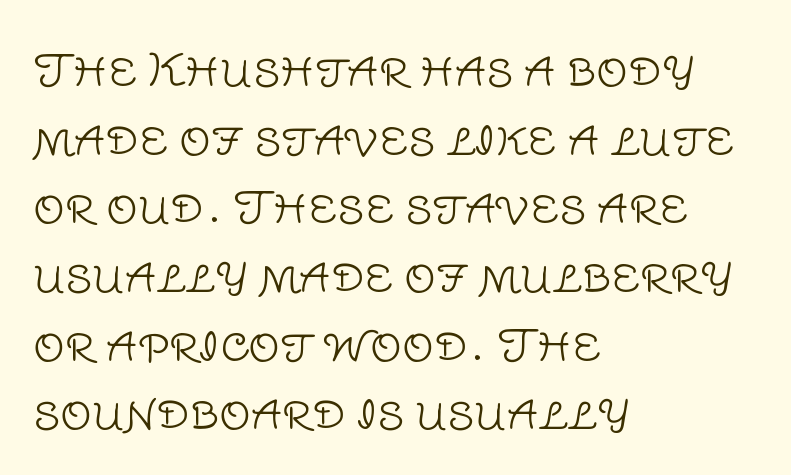
The image shows 44 px light sans-serif type; set left-aligned, normal line spacing (1.56x), normal letter spacing, not underlined; low stroke contrast and a large x-height.
